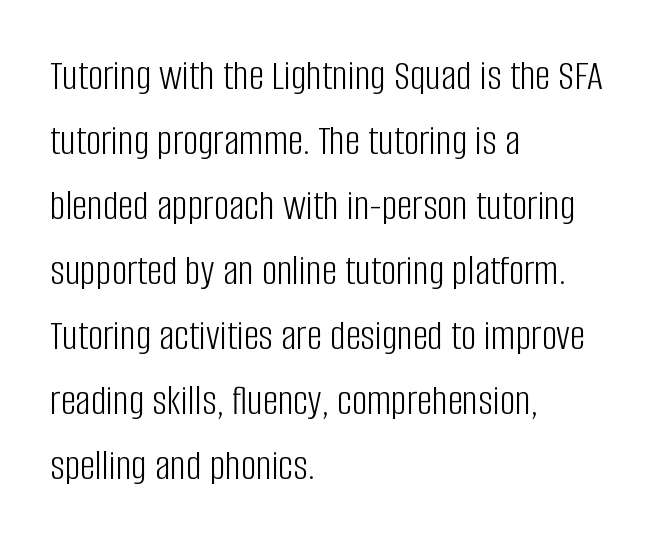
The image shows 43 px light, condensed sans-serif type, upright; set left-aligned, normal line spacing (1.51x), normal letter spacing, not underlined; low stroke contrast and a large x-height.
